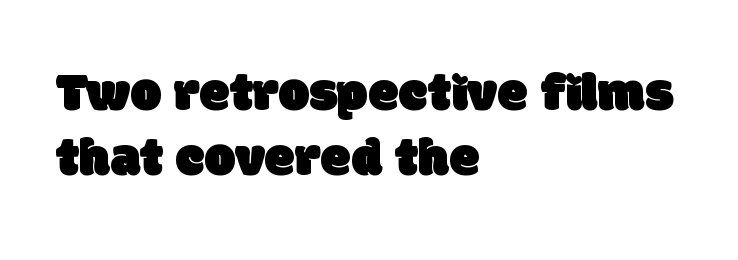
{"serif": "no", "width": "normal", "stroke_contrast": "low", "x_height": "large", "monospaced": "no", "underline": "no", "align": "left", "line_spacing_ratio": 1.19, "letter_spacing": "normal", "letter_spacing_em": 0.0, "glyph_px": 55}
